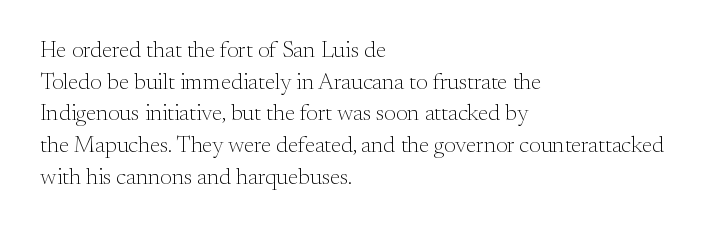
The image shows 23 px text type, upright; set left-aligned, normal line spacing (1.38x), normal letter spacing, not underlined.
